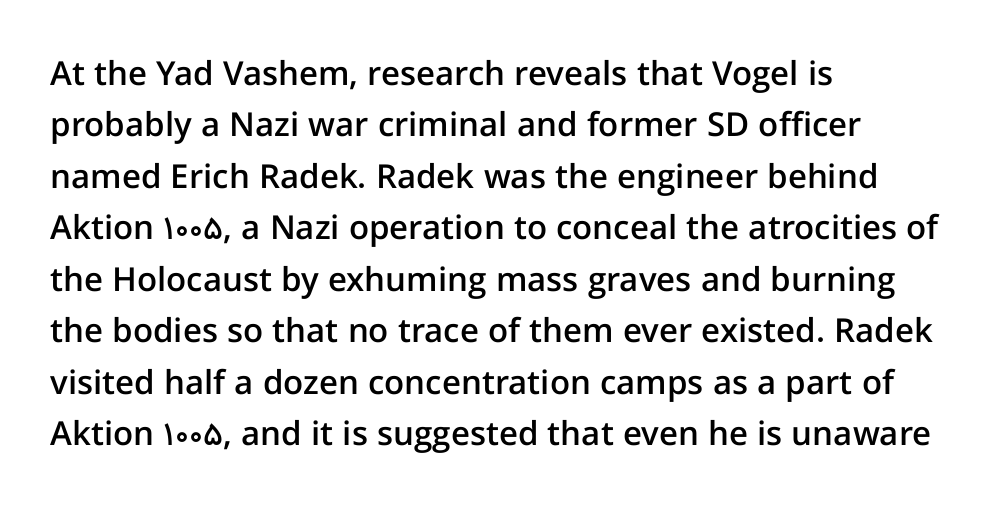
Q: Is the text bold? A: Semi-bold.
Q: Is the text italic (slanted)? A: No, it is upright.
Q: Is the typeface a serif or a sans-serif typeface? A: Sans-serif.
Q: Is the text underlined? A: No.
Q: How is the paragraph aligned? A: Left-aligned.
Q: Is the spacing between letters normal or unusually wide? A: Normal.
Q: Is the spacing between lines tight, normal or loose? A: Normal.
Q: Width (condensed, normal, or wide)? A: Normal.
Q: Stroke contrast? A: Low.
Q: x-height? A: Medium.
Q: Monospaced? A: No.
